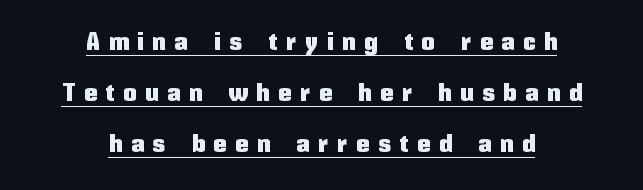
Q: Is the text italic (slanted)? A: No, it is upright.
Q: Is the text underlined? A: Yes.
Q: How is the paragraph aligned? A: Centered.
Q: Is the spacing between letters normal or unusually wide? A: Unusually wide.
Q: Is the spacing between lines tight, normal or loose? A: Loose.
